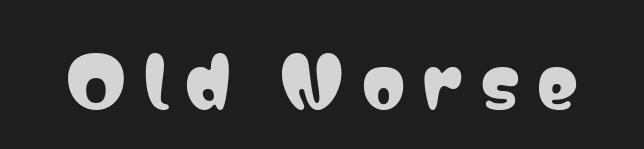
Q: Is the text italic (slanted)? A: No, it is upright.
Q: Is the typeface a serif or a sans-serif typeface? A: Sans-serif.
Q: Is the text underlined? A: No.
Q: Is the spacing between letters normal or unusually wide? A: Unusually wide.
Q: Width (condensed, normal, or wide)? A: Condensed.
Q: Stroke contrast? A: Low.
Q: x-height? A: Medium.
Q: Monospaced? A: No.
